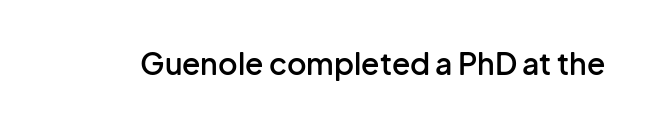
Q: Is the text bold? A: Semi-bold.
Q: Is the text italic (slanted)? A: No, it is upright.
Q: Is the typeface a serif or a sans-serif typeface? A: Sans-serif.
Q: Is the text underlined? A: No.
Q: Is the spacing between letters normal or unusually wide? A: Normal.
Q: Width (condensed, normal, or wide)? A: Normal.
Q: Stroke contrast? A: Low.
Q: x-height? A: Medium.
Q: Monospaced? A: No.
